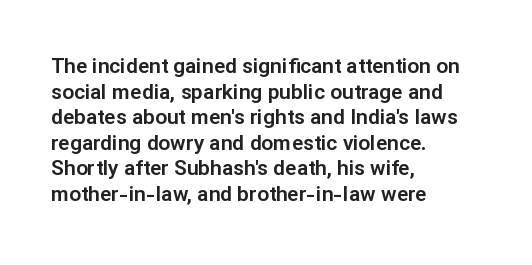
The image shows 21 px text type, upright; set left-aligned, line spacing 1.22x, normal letter spacing, not underlined.
